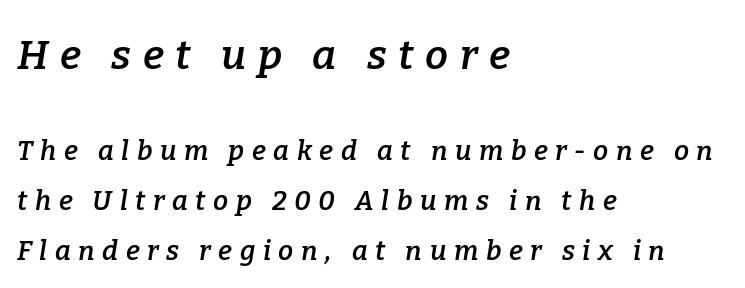
Q: Is the text bold? A: Semi-bold.
Q: Is the text italic (slanted)? A: Yes, it leans right by about 9 degrees.
Q: Is the typeface a serif or a sans-serif typeface? A: Serif.
Q: Is the text underlined? A: No.
Q: How is the paragraph aligned? A: Left-aligned.
Q: Is the spacing between letters normal or unusually wide? A: Unusually wide.
Q: Which block of text is set in a larger size, the first (top) or the second (bottom)? A: The first (top) one.
Q: Width (condensed, normal, or wide)? A: Normal.
Q: Stroke contrast? A: Low.
Q: x-height? A: Medium.
Q: Monospaced? A: No.
